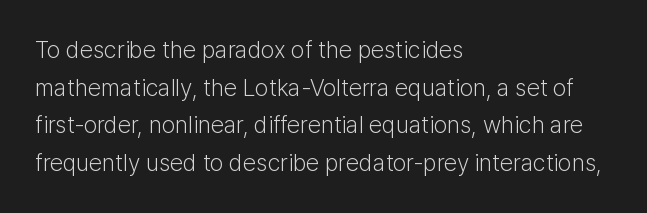
{"italic": "no", "bold": "no", "underline": "no", "align": "left", "line_spacing": "normal", "line_spacing_ratio": 1.57, "letter_spacing": "normal", "letter_spacing_em": 0.0, "glyph_px": 24}
